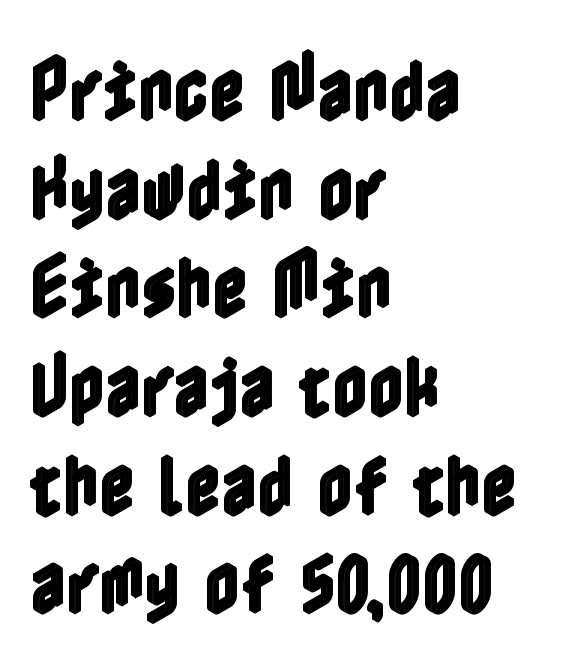
{"italic": "no", "width": "condensed", "x_height": "medium", "underline": "no", "align": "left", "line_spacing": "normal", "line_spacing_ratio": 1.43, "letter_spacing": "normal", "letter_spacing_em": 0.0, "glyph_px": 69}
